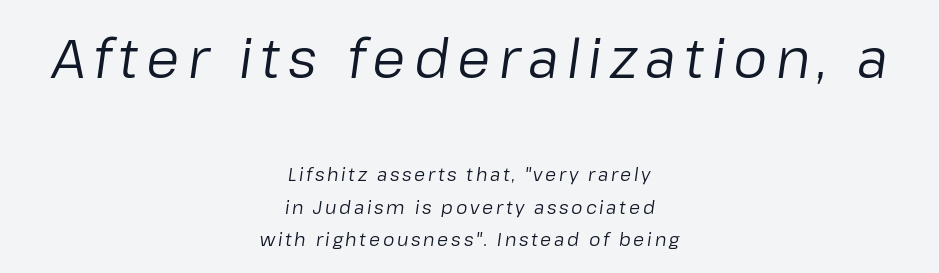
{"italic": "yes", "lean": "right", "slant_degrees": 8, "bold": "no", "weight": "regular", "width": "normal", "stroke_contrast": "low", "x_height": "medium", "monospaced": "no", "underline": "no", "align": "center", "line_spacing_ratio": 1.81, "larger_block": "first", "size_ratio": 3.0, "glyph_px": 54}
